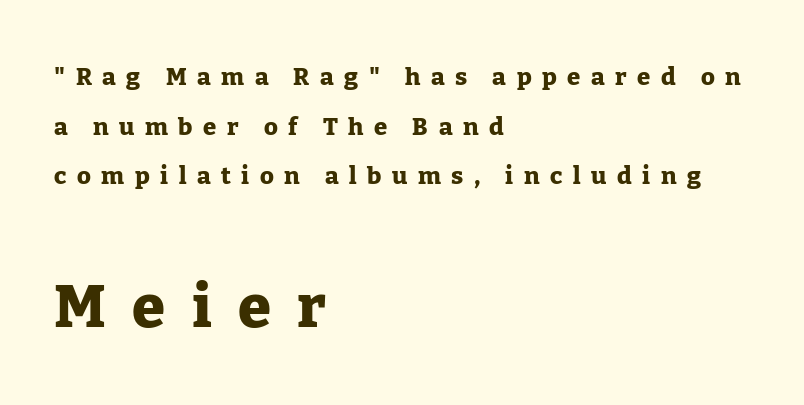
In terms of leading, this rendering errs on the spacious side. Observe the wide spacing: letters keep a clear distance from each other. Alignment: flush left. Regarding serifs, this sample has them.
